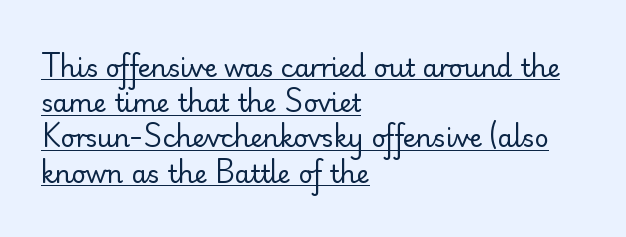
Leftover space on each line is placed entirely after the last word. This sample uses plain, unmodified letter spacing. Vertical stems look standard width or narrower in stroke. Somebody hit Ctrl+U on this one — the words are underlined. A typesetter would call this leading conventional body-copy spacing. The letters stand straight up with perfectly vertical stems.
